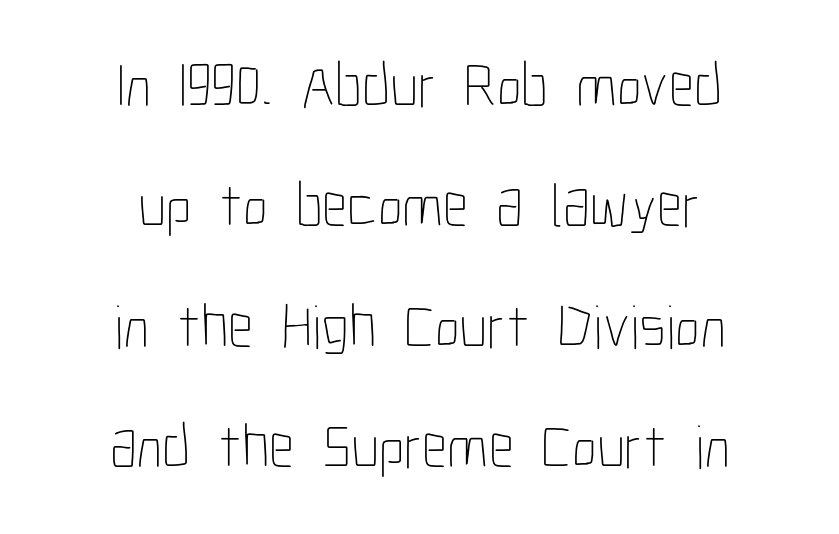
The lines are quadded center. The tracking reads as untouched default to a designer's eye. Caption: face not bold, strokes unweighted. A typesetter would call this leading open, well beyond the default.
